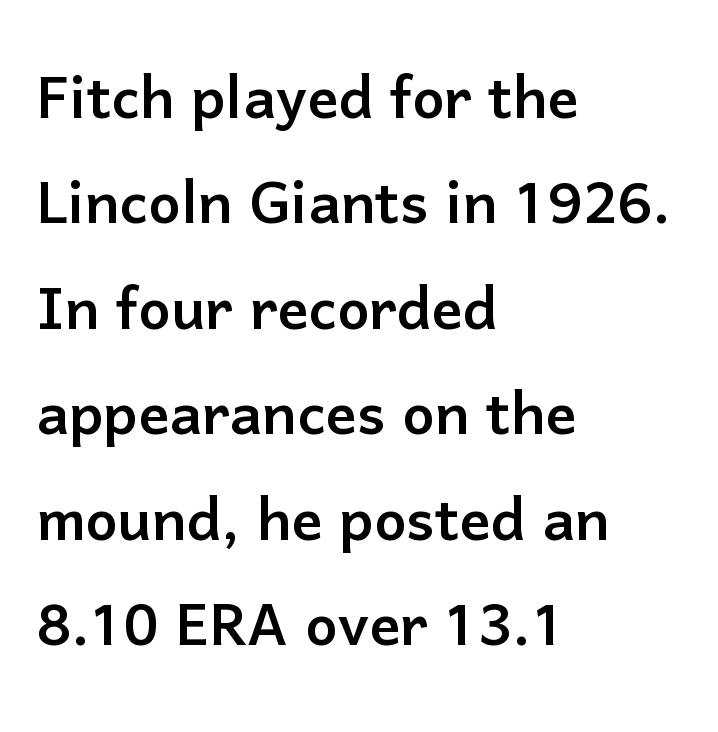
The image shows 77 px sans-serif type, upright; set left-aligned, normal line spacing (1.37x), normal letter spacing, not underlined; low stroke contrast and a medium x-height.
